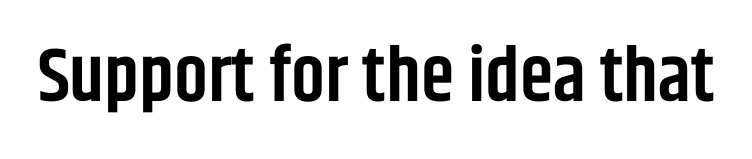
{"serif": "no", "italic": "no", "bold": "semi", "weight": "semibold", "width": "condensed", "stroke_contrast": "low", "x_height": "large", "monospaced": "no", "underline": "no", "letter_spacing": "normal", "letter_spacing_em": 0.0, "glyph_px": 76}
